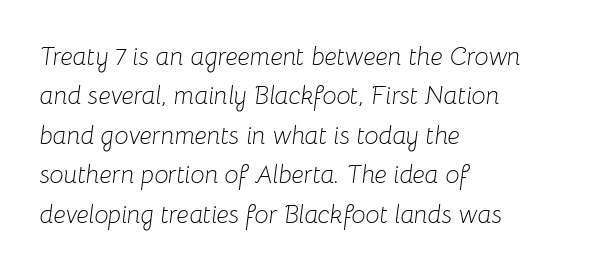
Ink coverage per letter is moderate at most. Line starts are locked; line ends wander. The space beneath each line is pristine and unruled. Interline gaps are of average width in this sample.
